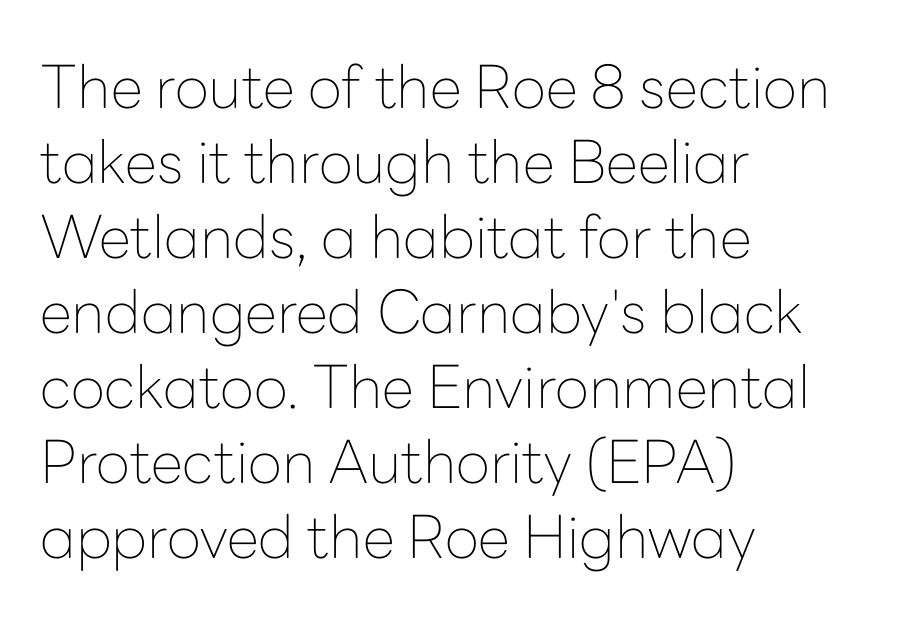
The image shows 59 px thin sans-serif type, upright; set left-aligned, normal line spacing (1.27x), normal letter spacing, not underlined; low stroke contrast and a medium x-height.
